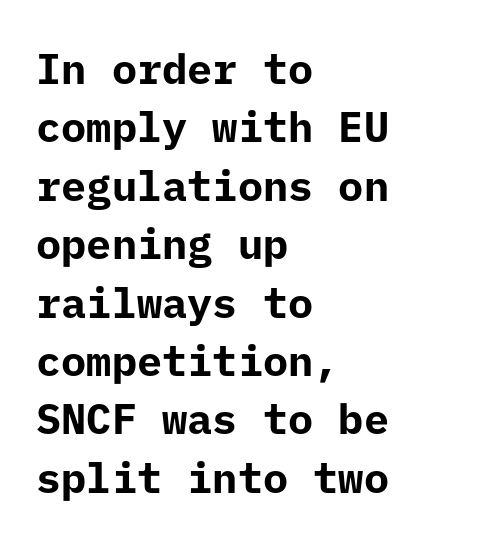
{"serif": "no", "italic": "no", "bold": "yes", "weight": "bold", "width": "normal", "stroke_contrast": "low", "x_height": "medium", "underline": "no", "align": "left", "line_spacing": "normal", "line_spacing_ratio": 1.39, "letter_spacing": "normal", "letter_spacing_em": 0.0, "glyph_px": 42}
